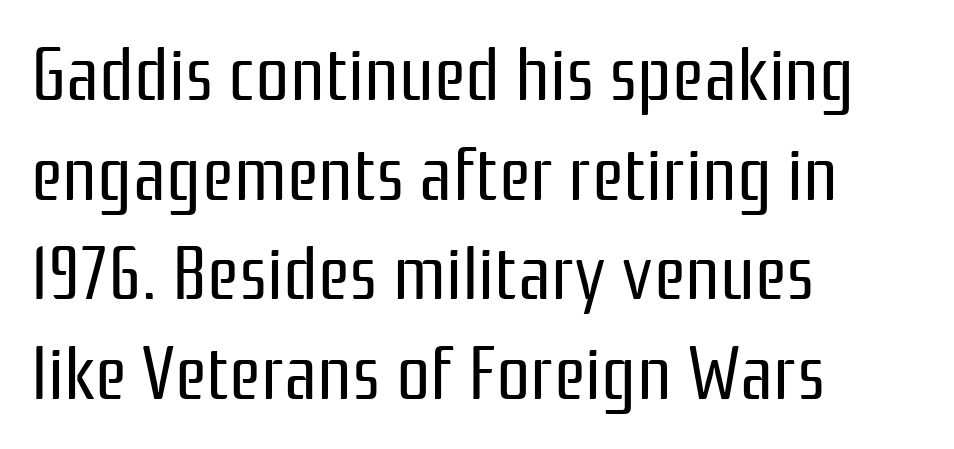
{"serif": "no", "italic": "no", "bold": "no", "weight": "regular", "width": "condensed", "stroke_contrast": "low", "x_height": "medium", "monospaced": "no", "underline": "no", "align": "left", "line_spacing": "normal", "line_spacing_ratio": 1.31, "letter_spacing": "normal", "letter_spacing_em": 0.0, "glyph_px": 76}
